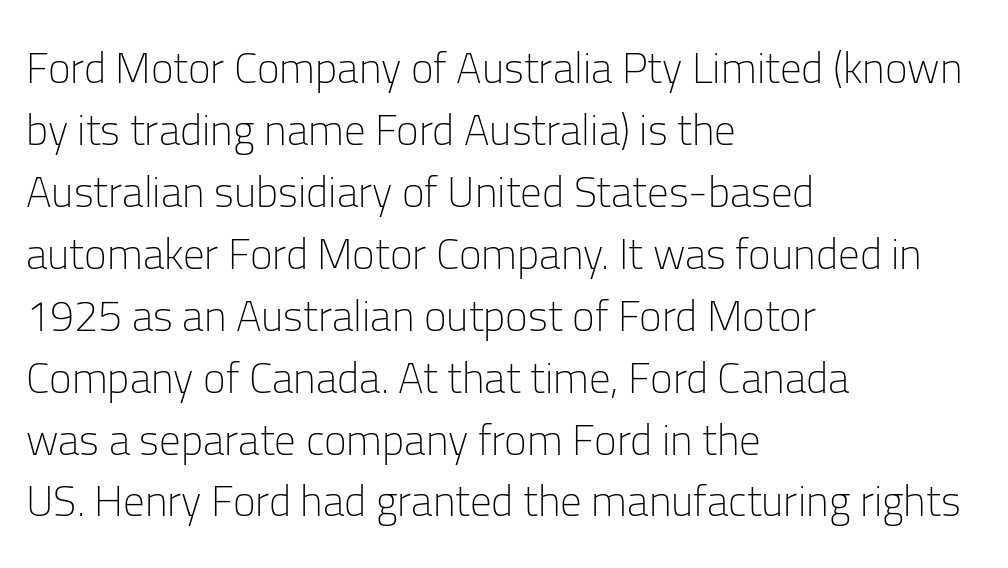
This sample uses plain, unmodified letter spacing. The typesetting does not lean heavy: it is not bold. The glyphs in this specimen are sans serif. The face used here is proportionally spaced, like ordinary book or web type. Descenders are the only things crossing below the line. Vertically, the passage feels balanced, rows spaced as you'd expect.
